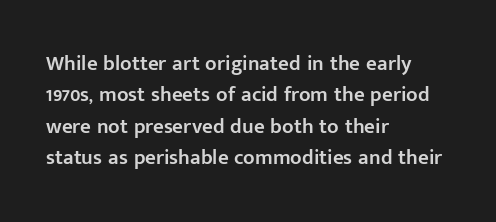
Emphasis by weight is partial: semibold. A typesetter would call this leading conventional body-copy spacing. The rendering keeps characters at their native spacing. This is roman type, the default non-slanted kind. Compared with a centered layout, this one pins lines to the left instead.
